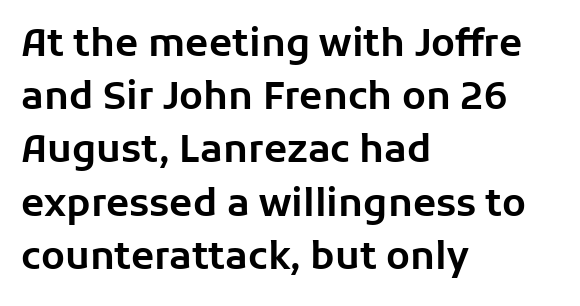
Q: Is the text italic (slanted)? A: No, it is upright.
Q: Is the typeface a serif or a sans-serif typeface? A: Sans-serif.
Q: Is the text underlined? A: No.
Q: How is the paragraph aligned? A: Left-aligned.
Q: Is the spacing between letters normal or unusually wide? A: Normal.
Q: Is the spacing between lines tight, normal or loose? A: Normal.
Q: Width (condensed, normal, or wide)? A: Normal.
Q: Stroke contrast? A: Low.
Q: x-height? A: Medium.
Q: Monospaced? A: No.
